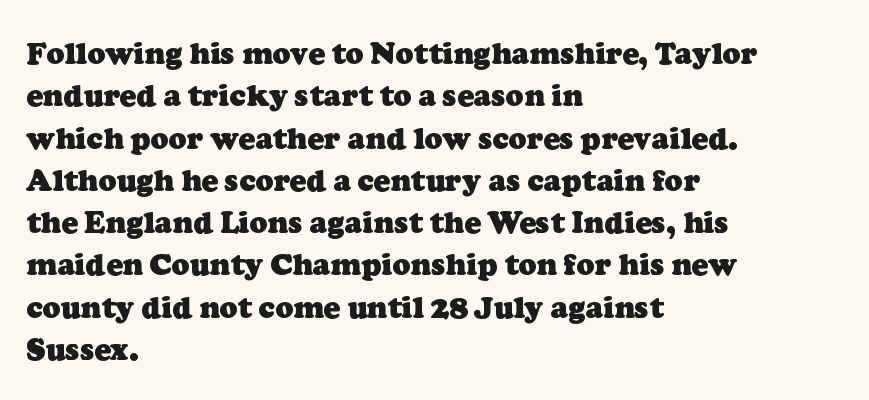
Each row of text sits above clean, open space. Line spacing here is normal. Weight check: bold — yes, fully. No extra tracking has been applied to these lines.
